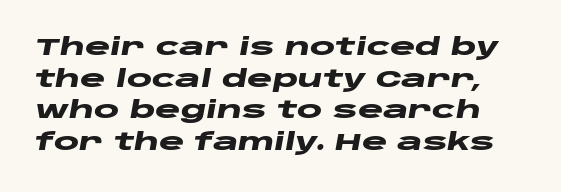
Q: Is the text bold? A: Yes.
Q: Is the text italic (slanted)? A: Yes, it leans right by about 10 degrees.
Q: Is the text underlined? A: No.
Q: Is the spacing between letters normal or unusually wide? A: Normal.
Q: Is the spacing between lines tight, normal or loose? A: Normal.
